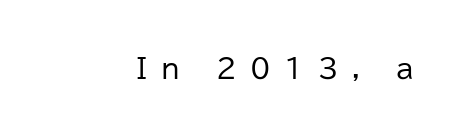
The letters look calm and open, with moderate or lighter stems. The axis of the letterforms is exactly vertical. This rendering widens character spacing well past its baseline value. Has an underline been added? It has not.
